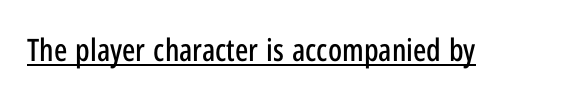
{"serif": "no", "italic": "no", "width": "condensed", "stroke_contrast": "low", "x_height": "medium", "monospaced": "no", "underline": "yes", "letter_spacing": "normal", "letter_spacing_em": 0.0, "glyph_px": 31}
